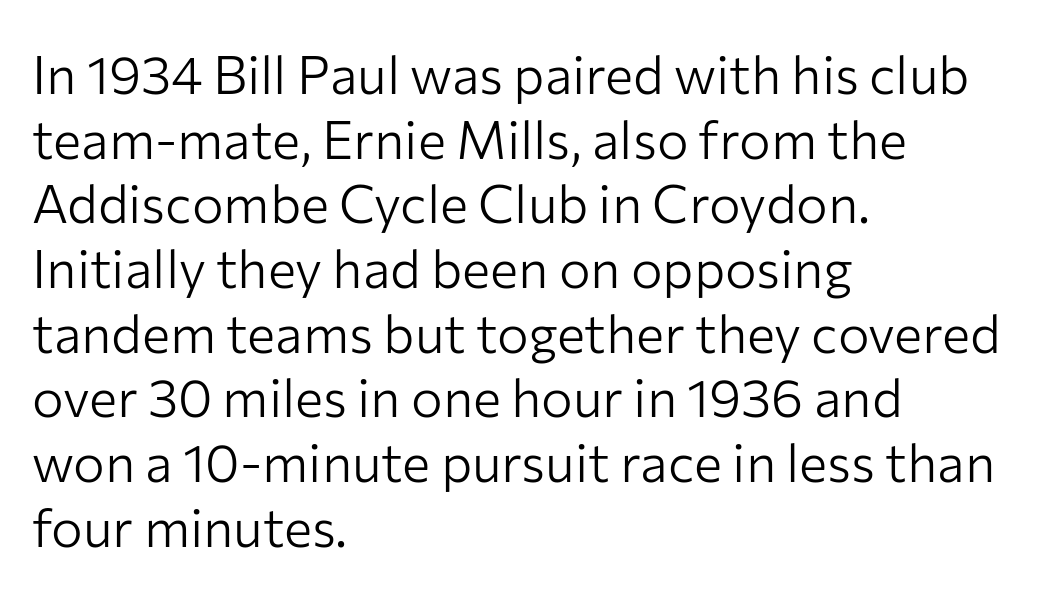
The image shows 53 px light sans-serif type, upright; set left-aligned, line spacing 1.22x, normal letter spacing, not underlined; low stroke contrast and a medium x-height.
